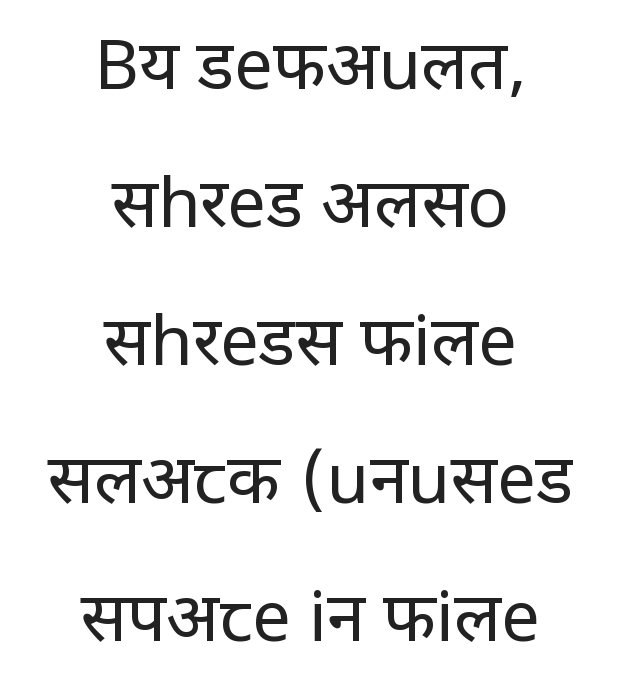
The space beneath each line is pristine and unruled. The font family rendered here belongs to the sans-serif group. Summary of vertical rhythm: relaxed, with wide interline spacing. There is no visible air inserted between adjacent glyphs. Characters remain perfectly vertical along every line. Is the type heavy? It reads as light-to-regular instead.
